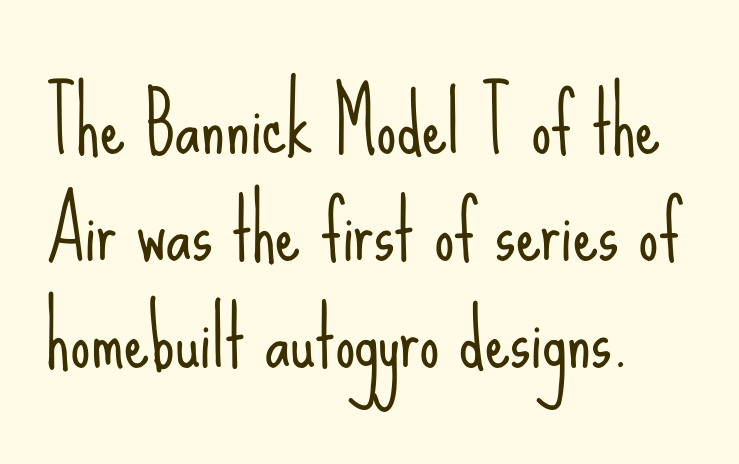
Q: Is the text bold? A: No.
Q: Is the text italic (slanted)? A: No, it is upright.
Q: Is the typeface a serif or a sans-serif typeface? A: Sans-serif.
Q: Is the text underlined? A: No.
Q: Is the spacing between letters normal or unusually wide? A: Normal.
Q: Is the spacing between lines tight, normal or loose? A: Normal.
Q: Width (condensed, normal, or wide)? A: Condensed.
Q: Stroke contrast? A: Low.
Q: x-height? A: Small.
Q: Monospaced? A: No.
